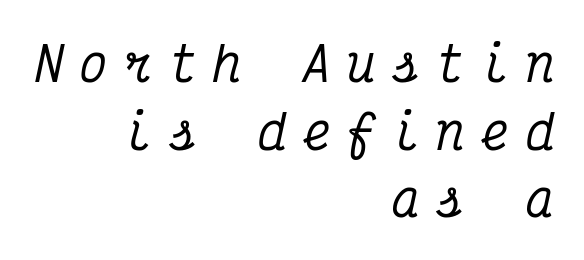
Q: Is the text italic (slanted)? A: Yes, it leans right by about 12 degrees.
Q: Is the typeface a serif or a sans-serif typeface? A: Serif.
Q: Is the text underlined? A: No.
Q: How is the paragraph aligned? A: Right-aligned.
Q: Is the spacing between letters normal or unusually wide? A: Unusually wide.
Q: Is the spacing between lines tight, normal or loose? A: Normal.
Q: Width (condensed, normal, or wide)? A: Condensed.
Q: Stroke contrast? A: Medium.
Q: x-height? A: Medium.
Q: Monospaced? A: Yes.
